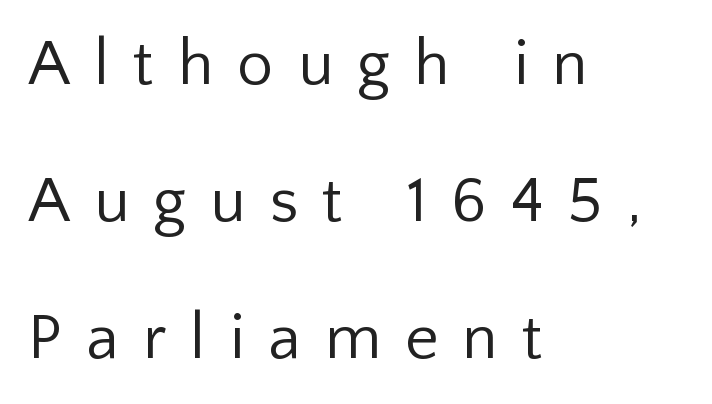
{"serif": "no", "italic": "no", "bold": "no", "weight": "regular", "width": "normal", "stroke_contrast": "low", "x_height": "medium", "monospaced": "no", "underline": "no", "align": "left", "line_spacing": "loose", "line_spacing_ratio": 2.11, "letter_spacing": "wide", "letter_spacing_em": 0.37, "glyph_px": 65}
